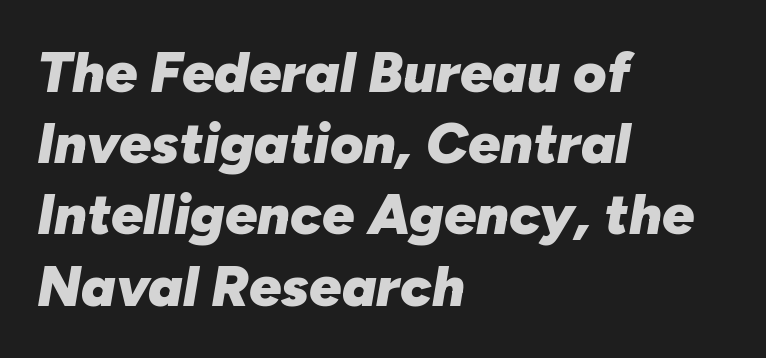
{"italic": "yes", "lean": "right", "slant_degrees": 10, "bold": "yes", "weight": "heavy", "width": "normal", "stroke_contrast": "low", "x_height": "medium", "monospaced": "no", "underline": "no", "align": "left", "line_spacing": "normal", "line_spacing_ratio": 1.25, "letter_spacing": "normal", "letter_spacing_em": 0.0, "glyph_px": 57}
